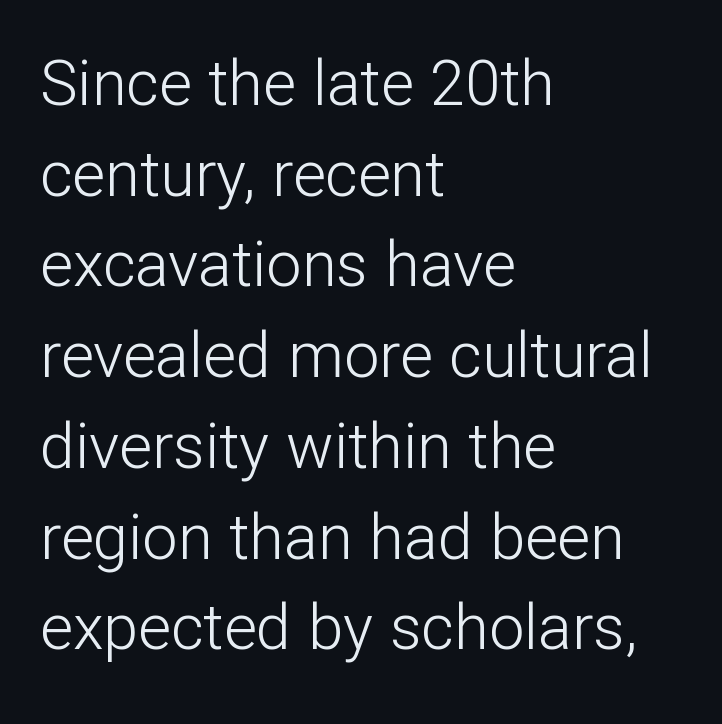
{"serif": "no", "italic": "no", "bold": "no", "weight": "light", "width": "normal", "stroke_contrast": "low", "x_height": "medium", "monospaced": "no", "underline": "no", "align": "left", "line_spacing": "normal", "line_spacing_ratio": 1.44, "letter_spacing": "normal", "letter_spacing_em": 0.0, "glyph_px": 63}
